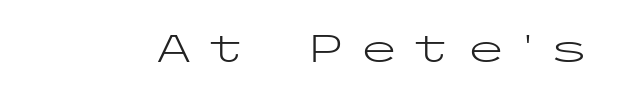
Q: Is the text bold? A: No.
Q: Is the text italic (slanted)? A: No, it is upright.
Q: Is the typeface a serif or a sans-serif typeface? A: Sans-serif.
Q: Is the text underlined? A: No.
Q: Is the spacing between letters normal or unusually wide? A: Unusually wide.
Q: Width (condensed, normal, or wide)? A: Wide.
Q: Stroke contrast? A: Low.
Q: x-height? A: Medium.
